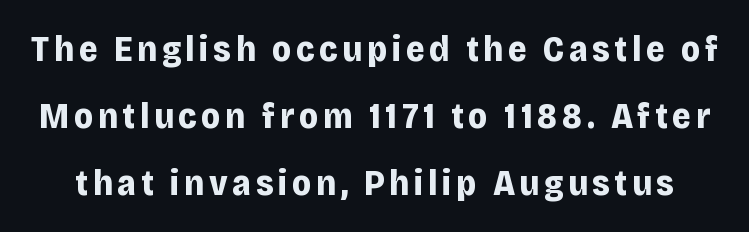
The image shows 36 px bold sans-serif type, upright; set line spacing 1.86x, not underlined; low stroke contrast and a large x-height.
